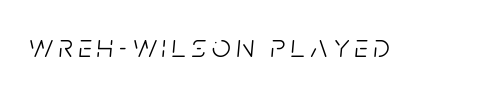
The specimen omits any rule beneath the text block's lines. Here the designer chose a conventional face with non-uniform glyph widths. The typography opts for an oblique posture over an upright one. No extra ink here — the face is not bold.
